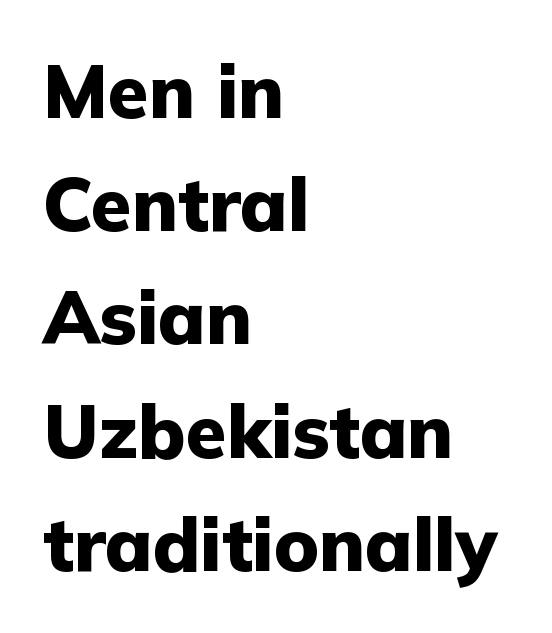
{"serif": "no", "italic": "no", "bold": "yes", "weight": "heavy", "width": "normal", "stroke_contrast": "low", "x_height": "medium", "monospaced": "no", "underline": "no", "align": "left", "line_spacing": "normal", "line_spacing_ratio": 1.53, "letter_spacing": "normal", "letter_spacing_em": 0.0, "glyph_px": 74}
